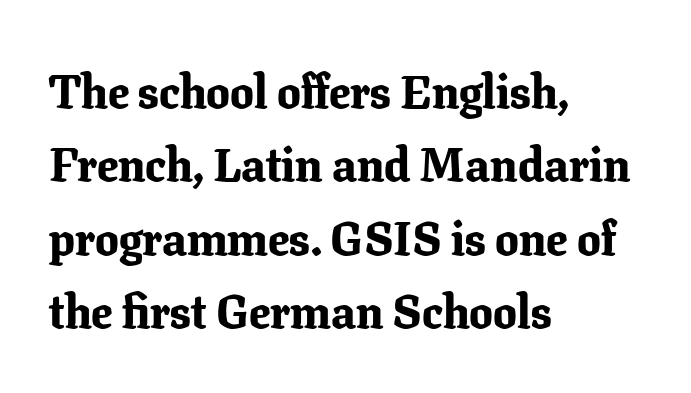
The image shows 47 px bold serif type, upright; set left-aligned, normal line spacing (1.56x), normal letter spacing, not underlined; low stroke contrast and a medium x-height.
